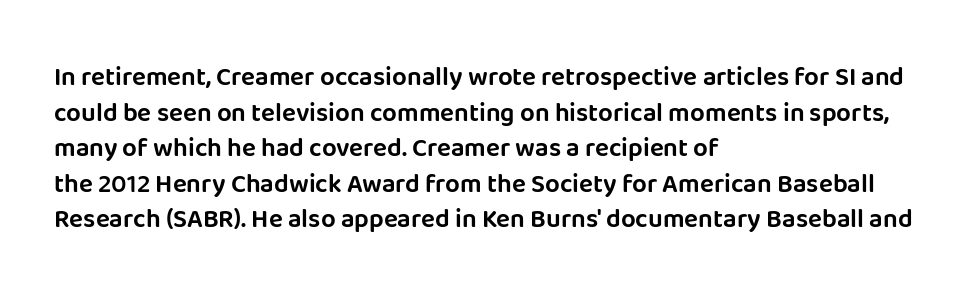
Q: Is the text italic (slanted)? A: No, it is upright.
Q: Is the text underlined? A: No.
Q: How is the paragraph aligned? A: Left-aligned.
Q: Is the spacing between letters normal or unusually wide? A: Normal.
Q: Is the spacing between lines tight, normal or loose? A: Normal.
